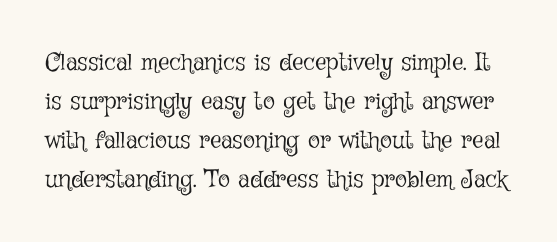
A typesetter would call this leading conventional body-copy spacing. Each row of text sits above clean, open space. The letterforms sit shoulder to shoulder at normal distance. Is the stroke heavy? The answer is a plain regular-or-lighter.
